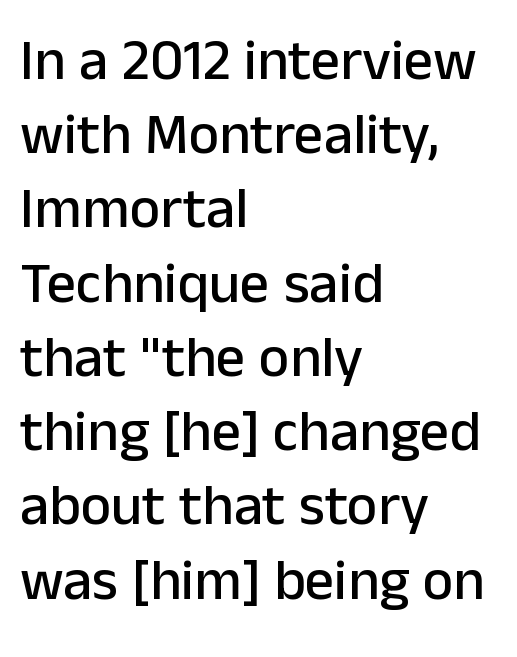
Q: Is the text italic (slanted)? A: No, it is upright.
Q: Is the typeface a serif or a sans-serif typeface? A: Sans-serif.
Q: Is the text underlined? A: No.
Q: How is the paragraph aligned? A: Left-aligned.
Q: Is the spacing between letters normal or unusually wide? A: Normal.
Q: Is the spacing between lines tight, normal or loose? A: Normal.
Q: Width (condensed, normal, or wide)? A: Normal.
Q: Stroke contrast? A: Low.
Q: x-height? A: Medium.
Q: Monospaced? A: No.
